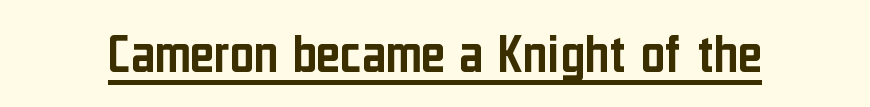
{"serif": "no", "italic": "no", "width": "condensed", "stroke_contrast": "low", "x_height": "medium", "monospaced": "no", "underline": "yes", "letter_spacing": "normal", "letter_spacing_em": 0.0, "glyph_px": 58}
